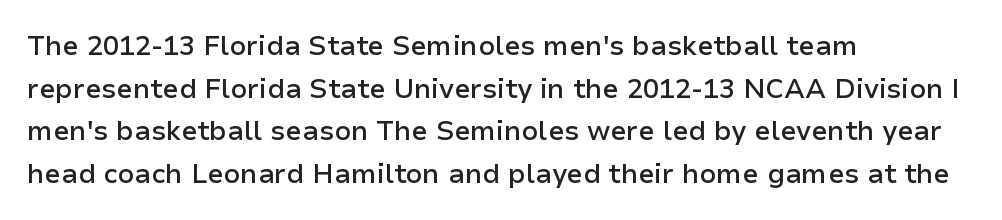
Q: Is the text bold? A: Semi-bold.
Q: Is the text italic (slanted)? A: No, it is upright.
Q: Is the text underlined? A: No.
Q: How is the paragraph aligned? A: Left-aligned.
Q: Is the spacing between letters normal or unusually wide? A: Normal.
Q: Is the spacing between lines tight, normal or loose? A: Normal.
